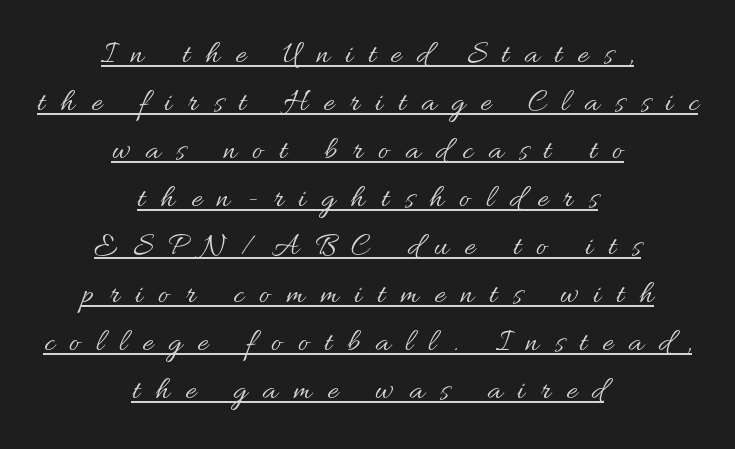
The image shows 32 px regular-weight type; set centered, normal line spacing (1.5x), unusually wide letter spacing (+0.49 em), underlined; medium stroke contrast and a small x-height.
